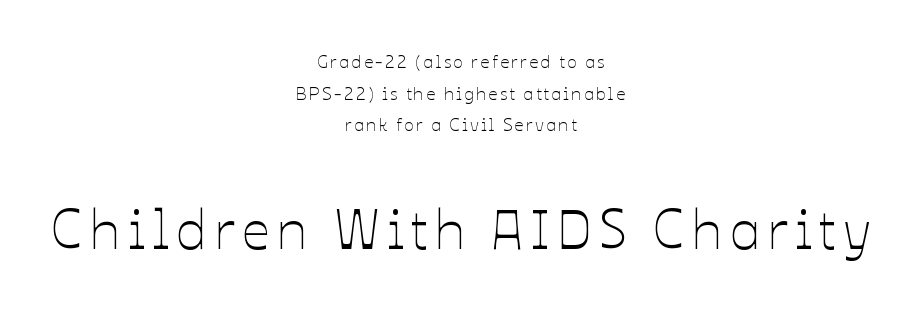
Of the two passages, the one underneath uses the larger point size. Stroke thickness stays within the range of a standard reading face or lighter. The lines in this sample share a center point and differ in where they start and stop. Italic: no, the glyphs are upright roman.
